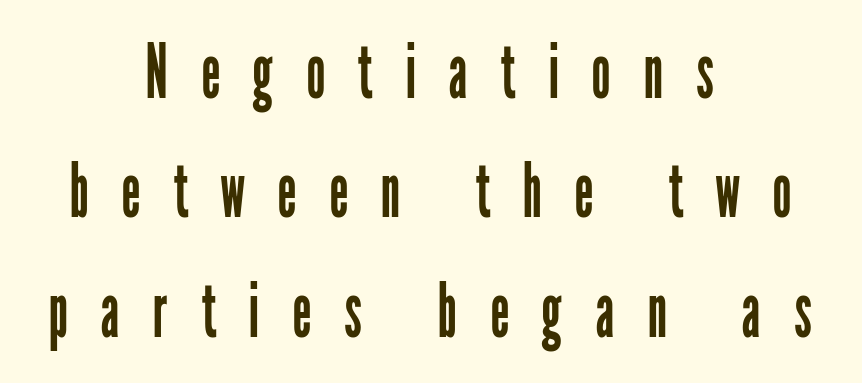
Q: Is the text bold? A: No.
Q: Is the text italic (slanted)? A: No, it is upright.
Q: Is the typeface a serif or a sans-serif typeface? A: Sans-serif.
Q: Is the text underlined? A: No.
Q: How is the paragraph aligned? A: Centered.
Q: Is the spacing between letters normal or unusually wide? A: Unusually wide.
Q: Is the spacing between lines tight, normal or loose? A: Normal.
Q: Width (condensed, normal, or wide)? A: Condensed.
Q: Stroke contrast? A: Low.
Q: x-height? A: Medium.
Q: Monospaced? A: No.
